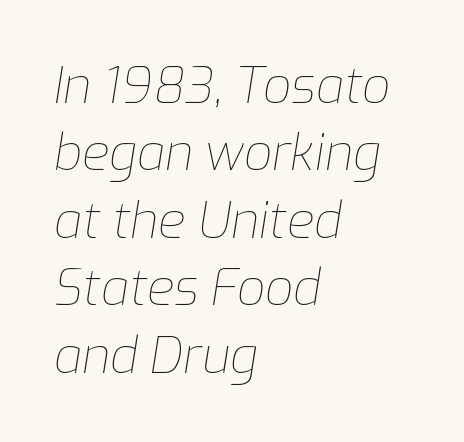
{"italic": "yes", "lean": "right", "slant_degrees": 9, "bold": "no", "weight": "thin", "width": "normal", "stroke_contrast": "low", "x_height": "medium", "monospaced": "no", "underline": "no", "align": "left", "line_spacing": "normal", "line_spacing_ratio": 1.35, "letter_spacing": "normal", "letter_spacing_em": 0.0, "glyph_px": 50}
